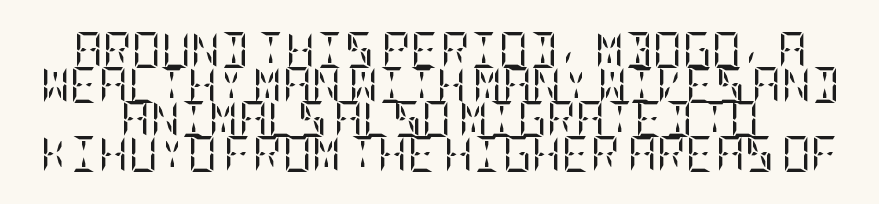
Q: Is the text bold? A: No.
Q: Is the text italic (slanted)? A: No, it is upright.
Q: Is the typeface a serif or a sans-serif typeface? A: Serif.
Q: Is the text underlined? A: No.
Q: How is the paragraph aligned? A: Centered.
Q: Is the spacing between letters normal or unusually wide? A: Normal.
Q: Is the spacing between lines tight, normal or loose? A: Tight.
Q: Width (condensed, normal, or wide)? A: Condensed.
Q: Stroke contrast? A: Low.
Q: x-height? A: Large.
